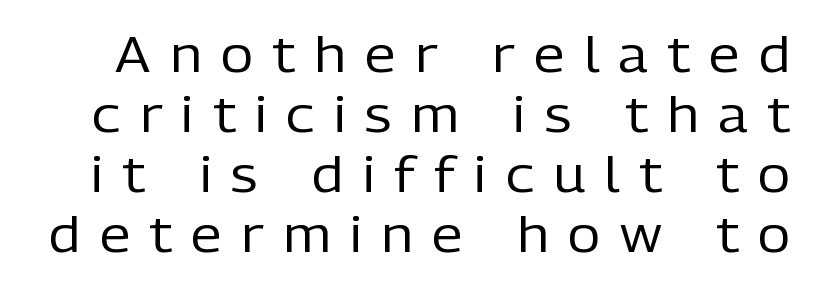
{"serif": "no", "italic": "no", "bold": "no", "weight": "regular", "width": "normal", "stroke_contrast": "low", "x_height": "medium", "monospaced": "no", "underline": "no", "line_spacing_ratio": 1.2, "letter_spacing": "wide", "letter_spacing_em": 0.39, "glyph_px": 50}
